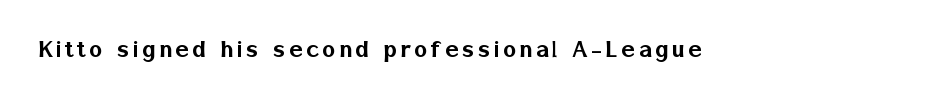
The image shows 28 px sans-serif type, upright; set not underlined; low stroke contrast and a medium x-height.
